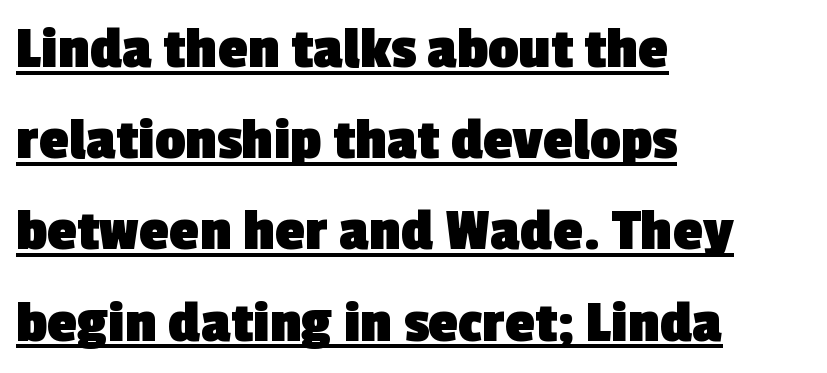
The image shows 60 px heavy sans-serif type; set left-aligned, normal line spacing (1.52x), normal letter spacing, underlined; a medium x-height.
